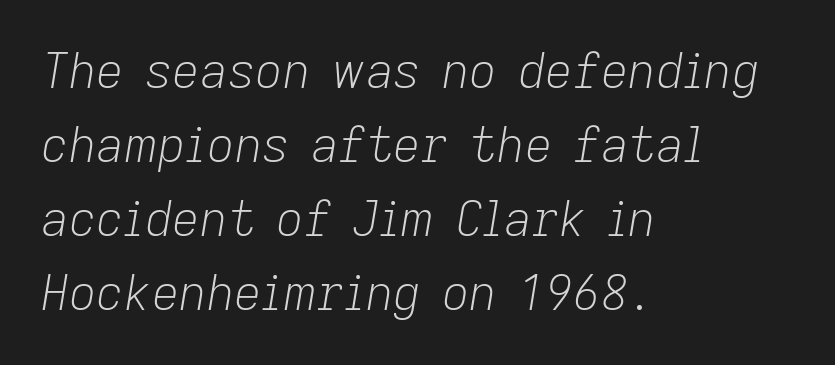
A clean baseline with only descenders dipping below it. Italic? Definitely — the glyphs are oblique. A classic flush-left, rag-right setting is used for this passage. Characters follow at the spacing the type designer built in.
